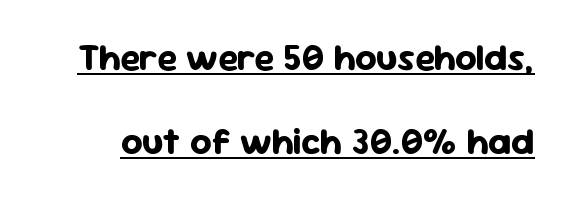
Check the space under the baseline: a stroke is drawn there. Vertically, the passage feels expansive, rows floating well apart. Notice how thick the strokes are: this is what a full bold looks like. This rendering employs a face without finishing strokes, i.e., a sans-serif. Posture: vertical.
